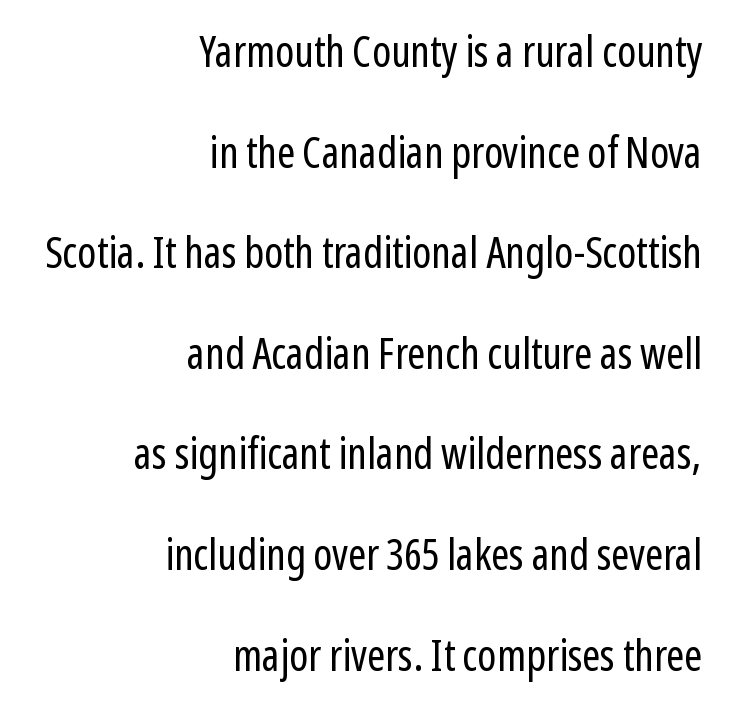
Ink coverage per letter is moderate at most. Looks like regular typesetting: each glyph gets only the width it needs. The letters stand straight up with perfectly vertical stems. You could fit nearly another row in the gap between these rows. Only glyphs here, with clear space below each row. Short and long lines alike share a common ending point at right.
